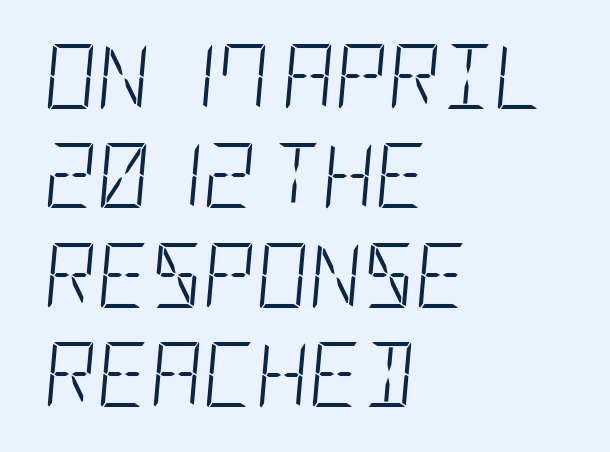
Rendered with sloped, italic letterforms. The passage is arranged the way most books set body copy — flush left. Nothing heavy about these letters — not bold at all. The space beneath each line is pristine and unruled.
